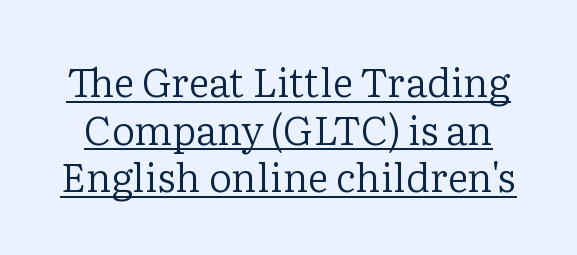
Q: Is the text bold? A: No.
Q: Is the text italic (slanted)? A: No, it is upright.
Q: Is the typeface a serif or a sans-serif typeface? A: Serif.
Q: Is the text underlined? A: Yes.
Q: Is the spacing between letters normal or unusually wide? A: Normal.
Q: Width (condensed, normal, or wide)? A: Normal.
Q: Stroke contrast? A: Low.
Q: x-height? A: Medium.
Q: Monospaced? A: No.
